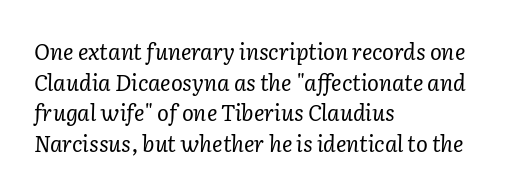
{"italic": "yes", "lean": "right", "slant_degrees": 2, "bold": "no", "underline": "no", "align": "left", "line_spacing": "normal", "line_spacing_ratio": 1.39, "letter_spacing": "normal", "letter_spacing_em": 0.0, "glyph_px": 22}
